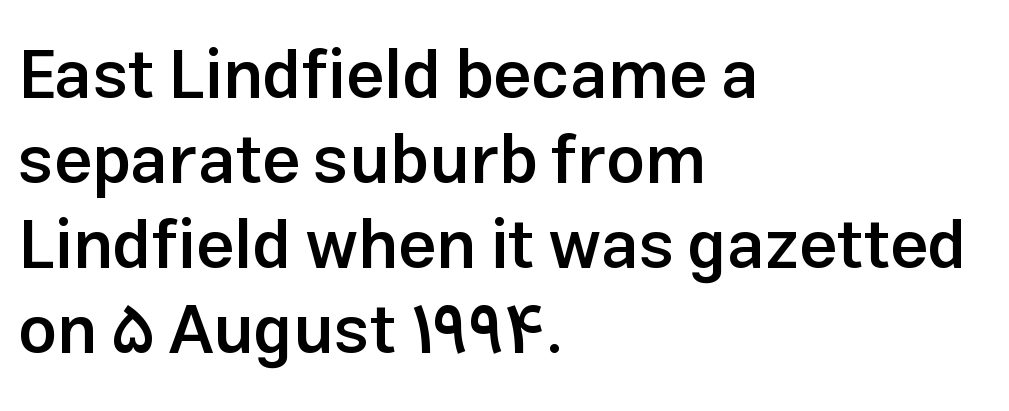
The type is set solid horizontally, with unmodified tracking. Horizontal alignment here is leftward, the default for most running prose. The space beneath each line is pristine and unruled. Think of a printed novel: that variable character pitch is what you see here. Evenly set lines give the paragraph a standard silhouette.
